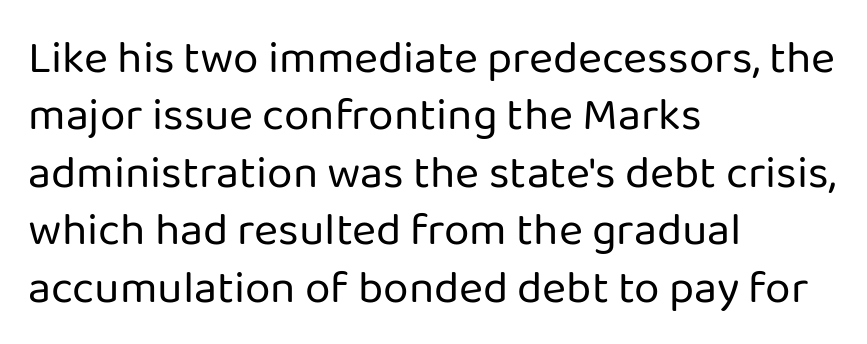
Q: Is the text bold? A: No.
Q: Is the text italic (slanted)? A: No, it is upright.
Q: Is the typeface a serif or a sans-serif typeface? A: Sans-serif.
Q: Is the text underlined? A: No.
Q: How is the paragraph aligned? A: Left-aligned.
Q: Is the spacing between letters normal or unusually wide? A: Normal.
Q: Is the spacing between lines tight, normal or loose? A: Normal.
Q: Width (condensed, normal, or wide)? A: Normal.
Q: Stroke contrast? A: Low.
Q: x-height? A: Medium.
Q: Monospaced? A: No.
